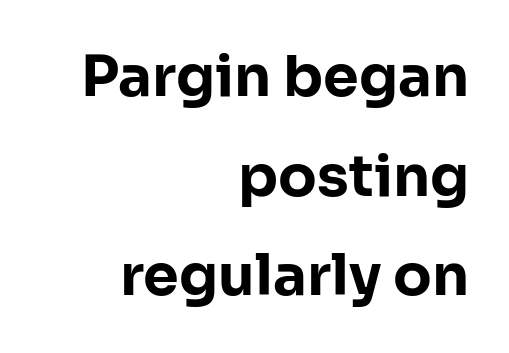
The image shows 57 px bold sans-serif type, upright; set right-aligned, line spacing 1.75x, normal letter spacing, not underlined; low stroke contrast and a medium x-height.
